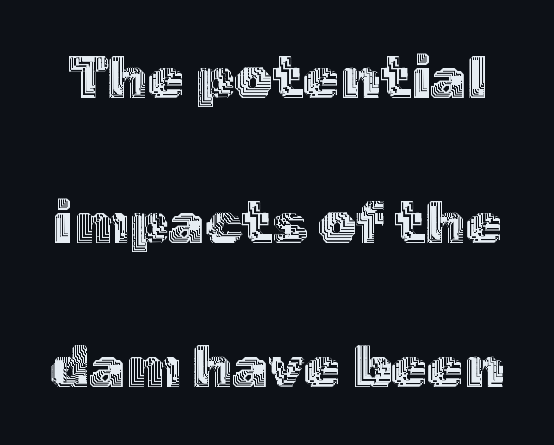
Q: Is the text italic (slanted)? A: No, it is upright.
Q: Is the text underlined? A: No.
Q: Is the spacing between letters normal or unusually wide? A: Normal.
Q: Is the spacing between lines tight, normal or loose? A: Loose.
Q: Width (condensed, normal, or wide)? A: Normal.
Q: x-height? A: Medium.
Q: Monospaced? A: No.
